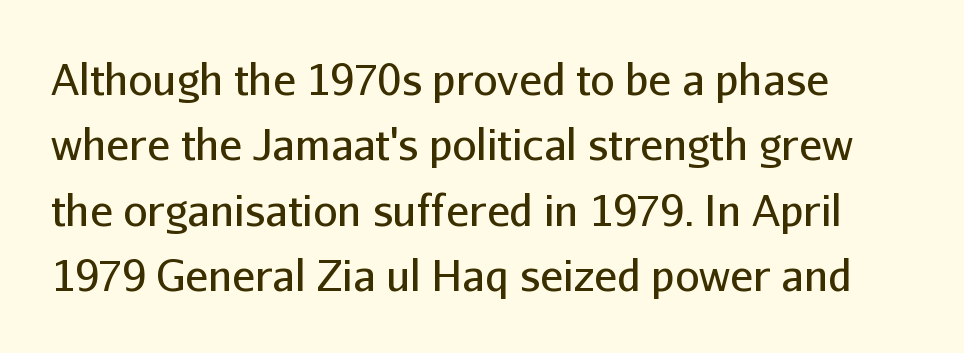
The weight tops out at a normal text grade. I'd call this a sans setting — the letters go barefoot. Compared with typical paragraphs, the rows here are spaced about the same. A roman cut, with each character standing at attention.
